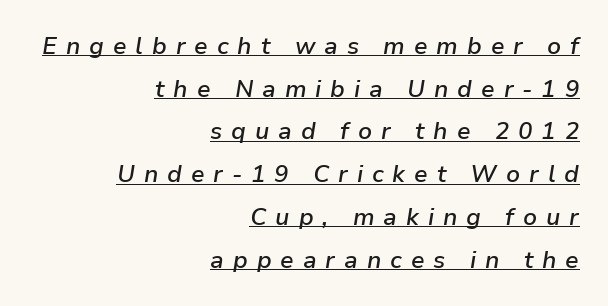
The image shows 24 px text type, italic (leaning right); set right-aligned, line spacing 1.78x, unusually wide letter spacing (+0.37 em), underlined.
